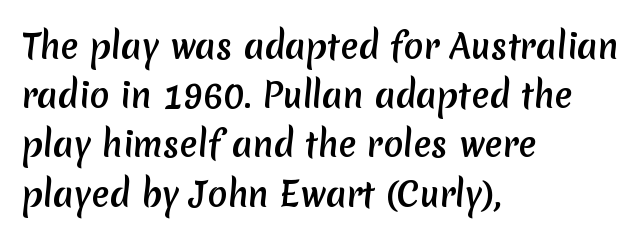
{"serif": "no", "width": "normal", "stroke_contrast": "medium", "x_height": "medium", "monospaced": "no", "underline": "no", "align": "left", "line_spacing": "normal", "line_spacing_ratio": 1.49, "letter_spacing": "normal", "letter_spacing_em": 0.0, "glyph_px": 33}
